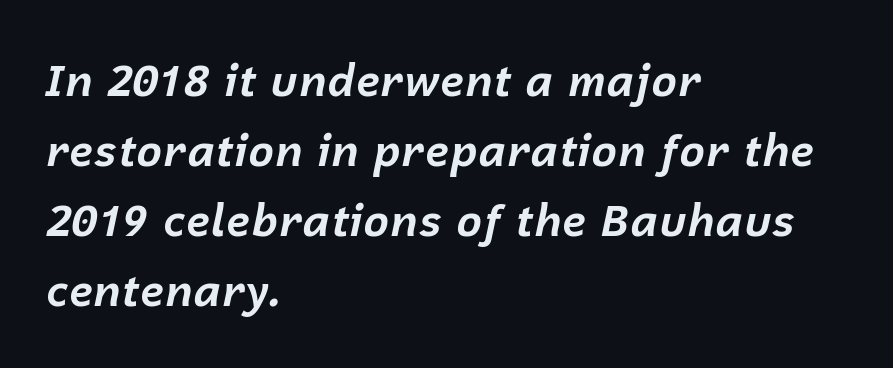
Q: Is the text bold? A: Yes.
Q: Is the text italic (slanted)? A: Yes, it leans right by about 12 degrees.
Q: Is the text underlined? A: No.
Q: How is the paragraph aligned? A: Left-aligned.
Q: Is the spacing between letters normal or unusually wide? A: Normal.
Q: Is the spacing between lines tight, normal or loose? A: Normal.
Q: Width (condensed, normal, or wide)? A: Normal.
Q: Stroke contrast? A: Low.
Q: x-height? A: Medium.
Q: Monospaced? A: No.
